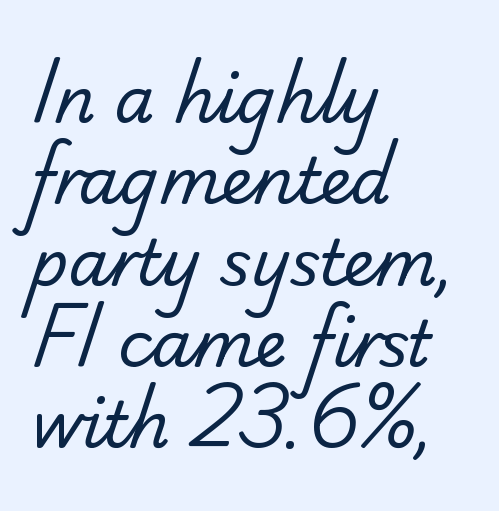
Q: Is the text bold? A: No.
Q: Is the typeface a serif or a sans-serif typeface? A: Sans-serif.
Q: Is the text underlined? A: No.
Q: How is the paragraph aligned? A: Left-aligned.
Q: Is the spacing between letters normal or unusually wide? A: Normal.
Q: Is the spacing between lines tight, normal or loose? A: Normal.
Q: Width (condensed, normal, or wide)? A: Normal.
Q: Stroke contrast? A: Low.
Q: x-height? A: Small.
Q: Monospaced? A: No.
